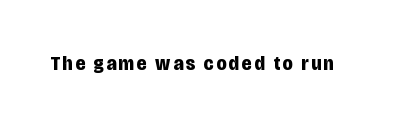
Q: Is the text bold? A: Yes.
Q: Is the text italic (slanted)? A: No, it is upright.
Q: Is the text underlined? A: No.
